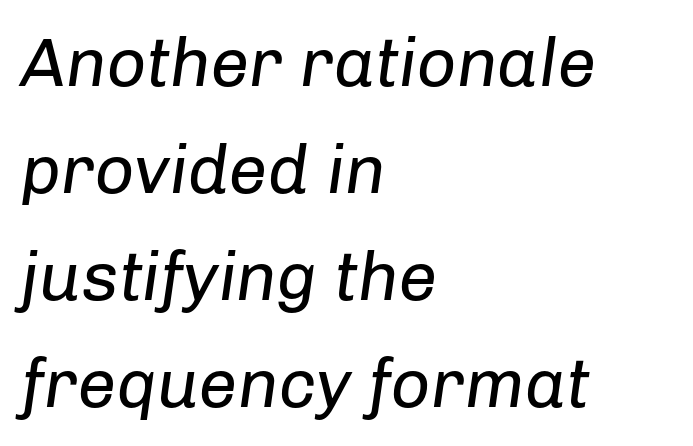
The image shows 69 px regular-weight type, italic (leaning right); set left-aligned, normal line spacing (1.55x), normal letter spacing, not underlined; low stroke contrast and a medium x-height.
